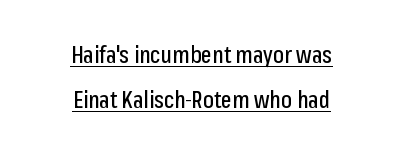
{"italic": "no", "underline": "yes", "align": "center", "line_spacing": "loose", "line_spacing_ratio": 1.94, "letter_spacing": "normal", "letter_spacing_em": 0.0, "glyph_px": 23}
